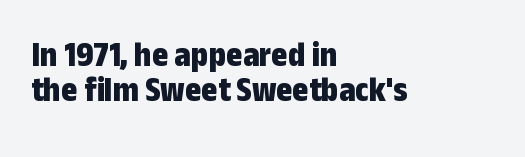
Proportional: the letters do not fall into vertical columns. Typographically, this falls in the sans-serif category. I'd describe the lettering as bold — thick and assertive. Decoration check: the copy has no underline. Casual observation: everything's shoved over to the left. Posture: upright roman.
